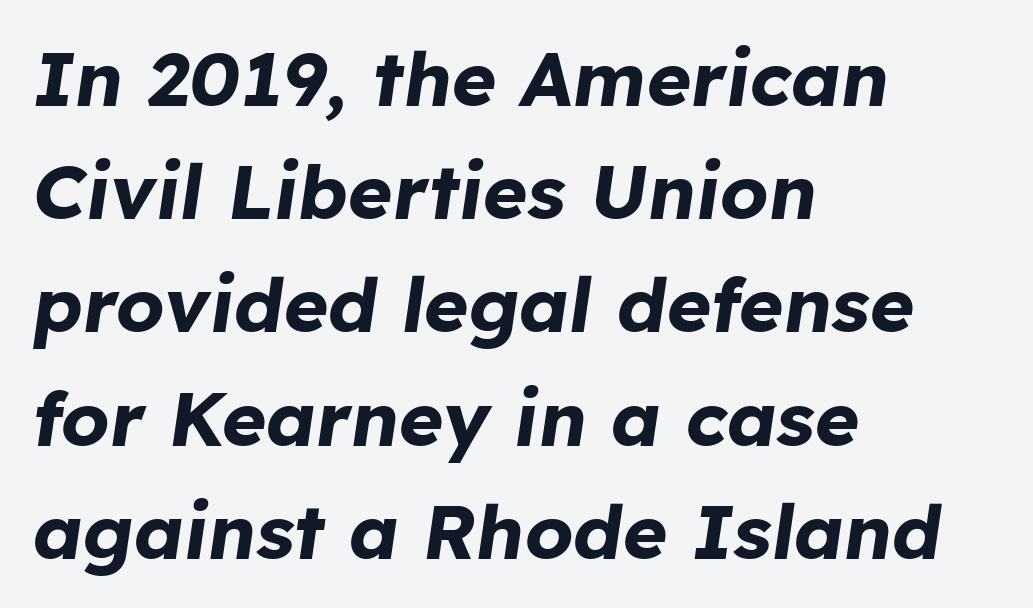
The image shows 76 px bold type, italic (leaning right); set left-aligned, normal line spacing (1.49x), normal letter spacing, not underlined; low stroke contrast and a medium x-height.
